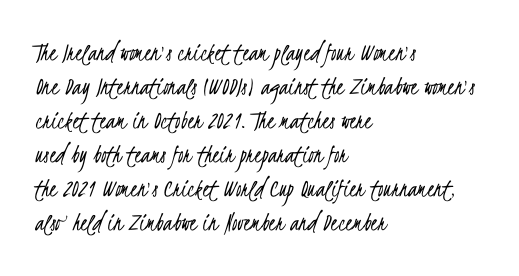
The lines sit at an ordinary, default distance from one another. Nothing heavy about these letters — not bold at all. Underlining? Definitely not there. Left-aligned paragraph, ragged on the right.
